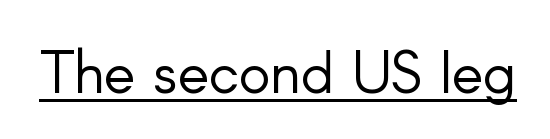
{"serif": "no", "italic": "no", "bold": "no", "weight": "light", "width": "normal", "stroke_contrast": "low", "x_height": "small", "monospaced": "no", "underline": "yes", "letter_spacing": "normal", "letter_spacing_em": 0.0, "glyph_px": 59}
